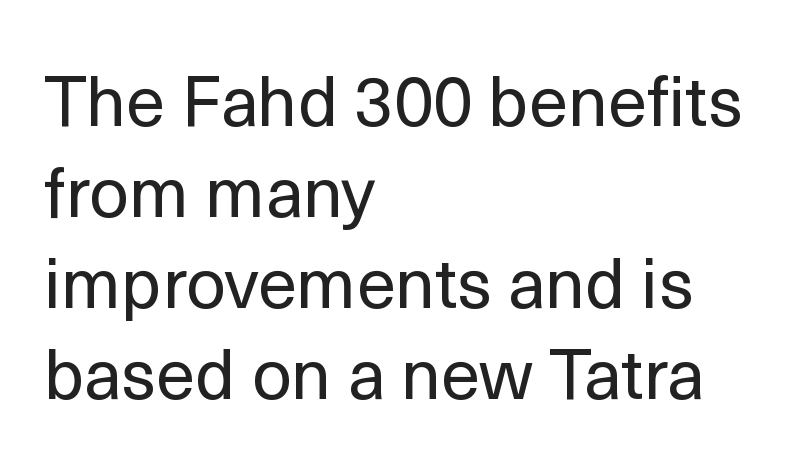
{"serif": "no", "italic": "no", "bold": "no", "weight": "regular", "width": "normal", "x_height": "medium", "monospaced": "no", "underline": "no", "align": "left", "line_spacing": "normal", "line_spacing_ratio": 1.3, "letter_spacing": "normal", "letter_spacing_em": 0.0, "glyph_px": 70}
